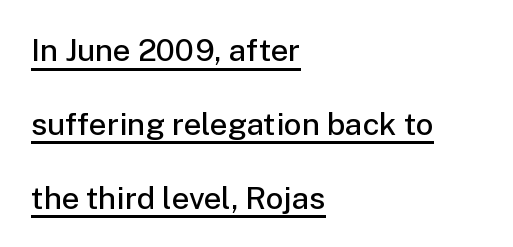
Q: Is the text bold? A: Semi-bold.
Q: Is the text italic (slanted)? A: No, it is upright.
Q: Is the typeface a serif or a sans-serif typeface? A: Sans-serif.
Q: Is the text underlined? A: Yes.
Q: How is the paragraph aligned? A: Left-aligned.
Q: Is the spacing between letters normal or unusually wide? A: Normal.
Q: Is the spacing between lines tight, normal or loose? A: Loose.
Q: Width (condensed, normal, or wide)? A: Normal.
Q: Stroke contrast? A: Low.
Q: x-height? A: Medium.
Q: Monospaced? A: No.
